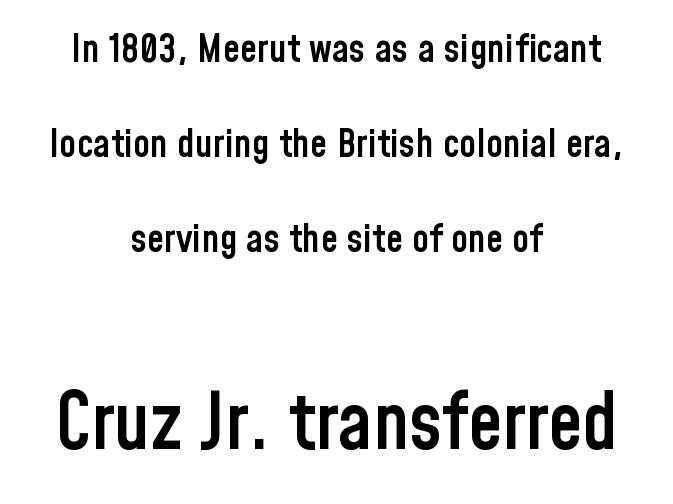
Q: Is the text bold? A: Semi-bold.
Q: Is the text italic (slanted)? A: No, it is upright.
Q: Is the typeface a serif or a sans-serif typeface? A: Sans-serif.
Q: Is the text underlined? A: No.
Q: How is the paragraph aligned? A: Centered.
Q: Is the spacing between letters normal or unusually wide? A: Normal.
Q: Is the spacing between lines tight, normal or loose? A: Loose.
Q: Which block of text is set in a larger size, the first (top) or the second (bottom)? A: The second (bottom) one.
Q: Width (condensed, normal, or wide)? A: Condensed.
Q: Stroke contrast? A: Low.
Q: x-height? A: Medium.
Q: Monospaced? A: No.
